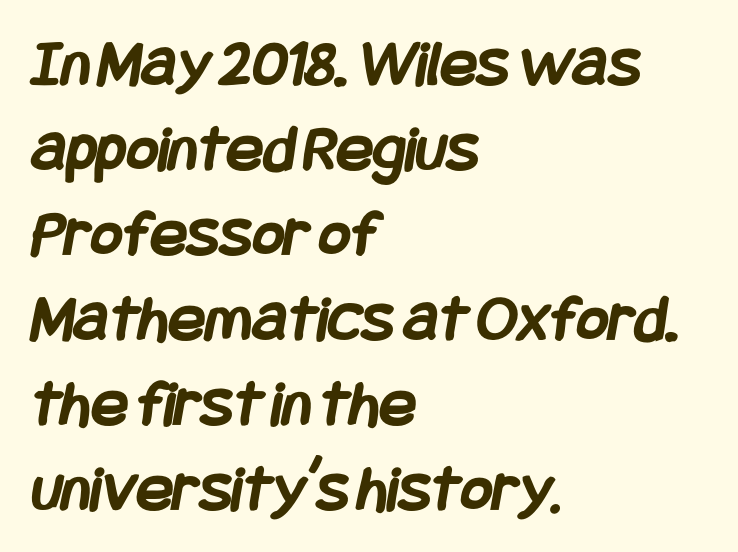
Q: Is the text bold? A: Yes.
Q: Is the typeface a serif or a sans-serif typeface? A: Sans-serif.
Q: Is the text underlined? A: No.
Q: How is the paragraph aligned? A: Left-aligned.
Q: Is the spacing between letters normal or unusually wide? A: Normal.
Q: Is the spacing between lines tight, normal or loose? A: Normal.
Q: Width (condensed, normal, or wide)? A: Condensed.
Q: Stroke contrast? A: Low.
Q: x-height? A: Large.
